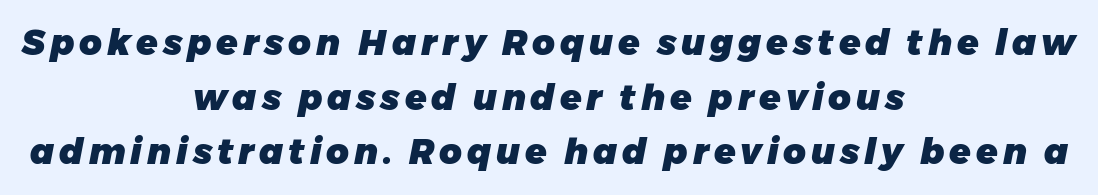
The image shows 35 px heavy type, italic (leaning right); set centered, normal line spacing (1.56x), not underlined; low stroke contrast and a medium x-height.
